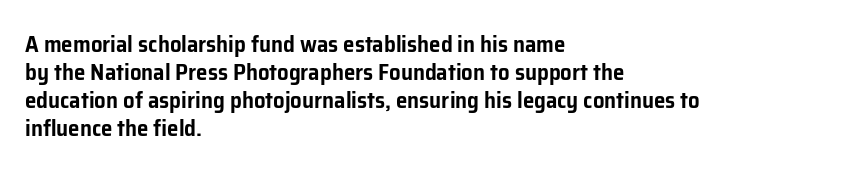
Q: Is the text italic (slanted)? A: No, it is upright.
Q: Is the text underlined? A: No.
Q: How is the paragraph aligned? A: Left-aligned.
Q: Is the spacing between letters normal or unusually wide? A: Normal.
